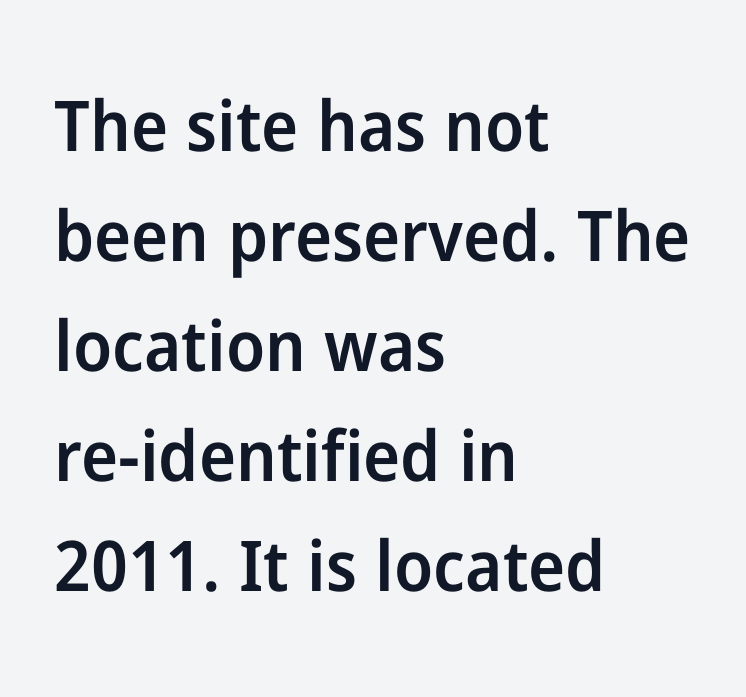
Q: Is the text bold? A: Semi-bold.
Q: Is the text italic (slanted)? A: No, it is upright.
Q: Is the typeface a serif or a sans-serif typeface? A: Sans-serif.
Q: Is the text underlined? A: No.
Q: How is the paragraph aligned? A: Left-aligned.
Q: Is the spacing between letters normal or unusually wide? A: Normal.
Q: Is the spacing between lines tight, normal or loose? A: Normal.
Q: Width (condensed, normal, or wide)? A: Normal.
Q: Stroke contrast? A: Low.
Q: x-height? A: Medium.
Q: Monospaced? A: No.
